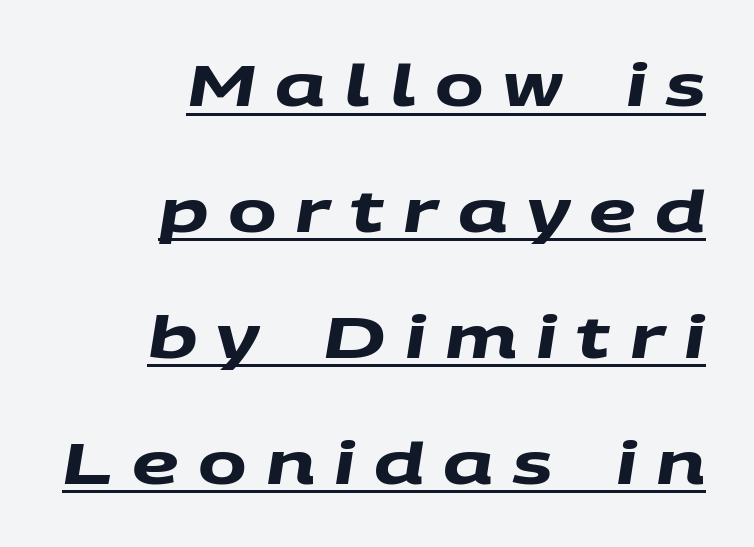
{"serif": "no", "bold": "yes", "weight": "heavy", "width": "wide", "stroke_contrast": "medium", "x_height": "large", "monospaced": "no", "underline": "yes", "align": "right", "line_spacing": "loose", "line_spacing_ratio": 2.17, "letter_spacing": "wide", "letter_spacing_em": 0.33, "glyph_px": 58}
